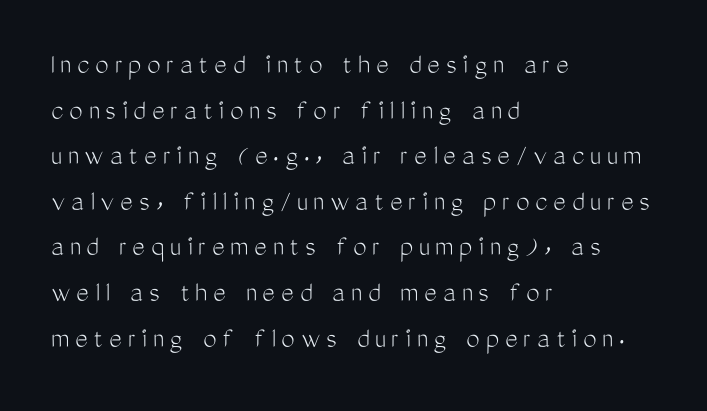
{"serif": "no", "italic": "no", "bold": "no", "weight": "light", "width": "condensed", "stroke_contrast": "medium", "x_height": "medium", "monospaced": "no", "underline": "no", "align": "left", "line_spacing": "normal", "line_spacing_ratio": 1.52, "letter_spacing": "wide", "letter_spacing_em": 0.2, "glyph_px": 30}
